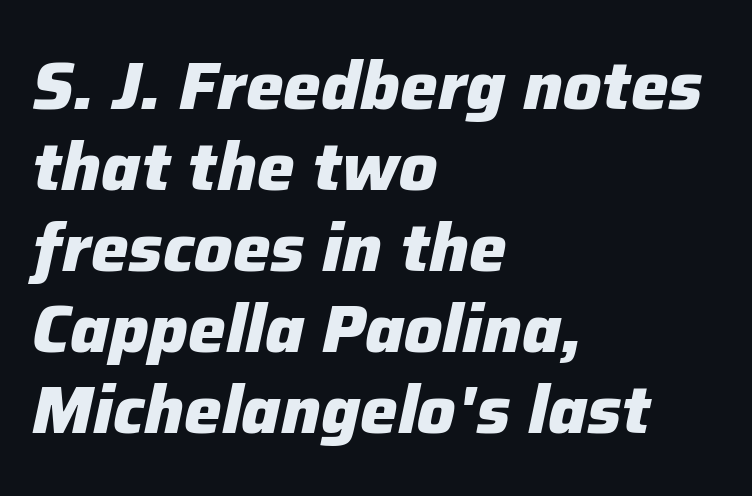
Honestly, the letter spacing is just normal — you wouldn't notice it. Lines of text with bare space underneath. The face used here is proportionally spaced, like ordinary book or web type. These lines were composed using italics.
